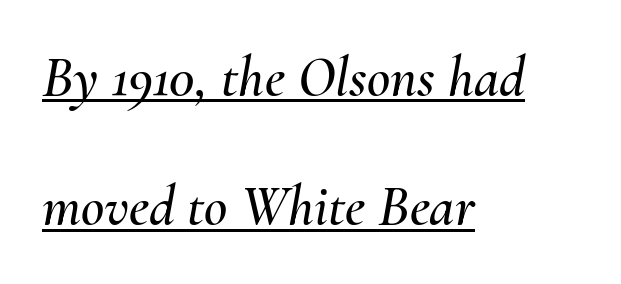
Q: Is the text italic (slanted)? A: Yes, it leans right by about 10 degrees.
Q: Is the text underlined? A: Yes.
Q: How is the paragraph aligned? A: Left-aligned.
Q: Is the spacing between letters normal or unusually wide? A: Normal.
Q: Is the spacing between lines tight, normal or loose? A: Loose.
Q: Width (condensed, normal, or wide)? A: Normal.
Q: Stroke contrast? A: Medium.
Q: x-height? A: Small.
Q: Monospaced? A: No.
